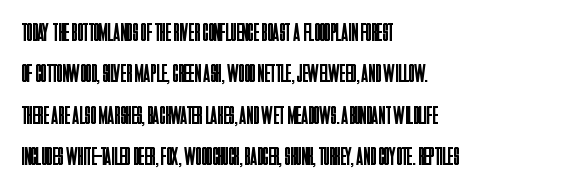
The image shows 26 px text type, upright; set left-aligned, normal line spacing (1.59x), normal letter spacing, not underlined.
